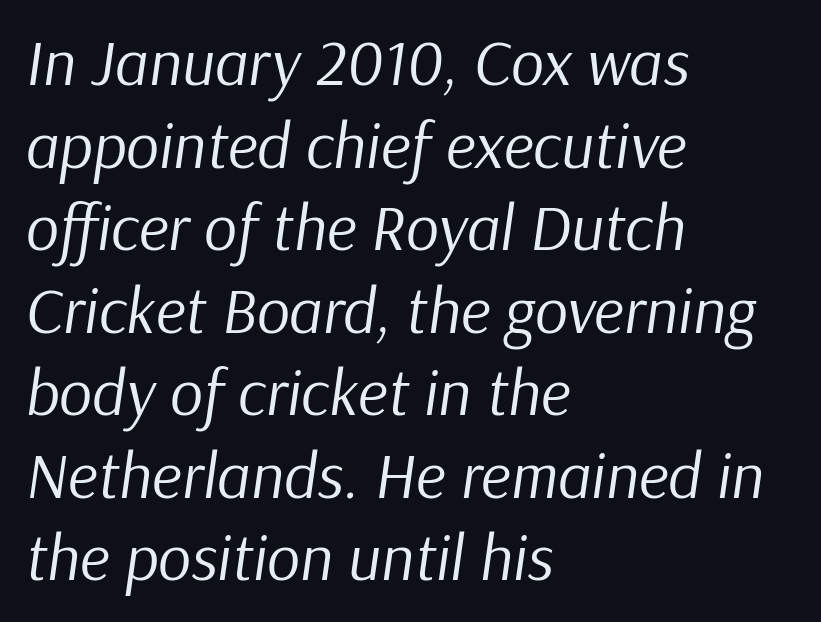
The zone under the glyphs is completely vacant. How would I describe the line gaps? Plain and ordinary. Casual observation: everything's shoved over to the left. Looks like regular typesetting: each glyph gets only the width it needs. There is no visible air inserted between adjacent glyphs. The glyphs look as if they've been sheared to an angle.
